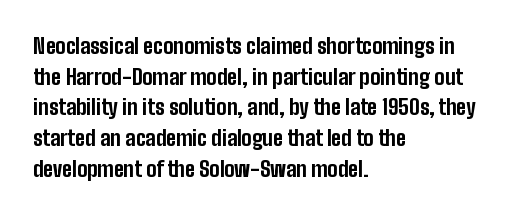
{"italic": "no", "bold": "yes", "underline": "no", "align": "left", "line_spacing": "normal", "line_spacing_ratio": 1.46, "letter_spacing": "normal", "letter_spacing_em": 0.0, "glyph_px": 21}
